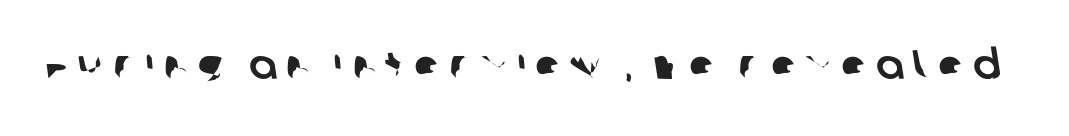
Each letter keeps its own natural width here, so spacing adapts to shape. The area under the type is left untouched. The rendering inserts visible extra space after every character. A typesetter would label this face a sans.
